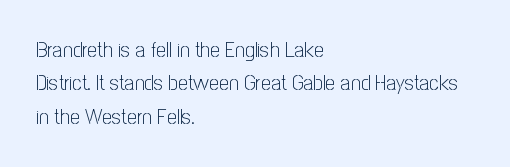
{"italic": "no", "bold": "no", "underline": "no", "align": "left", "line_spacing": "normal", "line_spacing_ratio": 1.52, "letter_spacing": "normal", "letter_spacing_em": 0.0, "glyph_px": 22}
